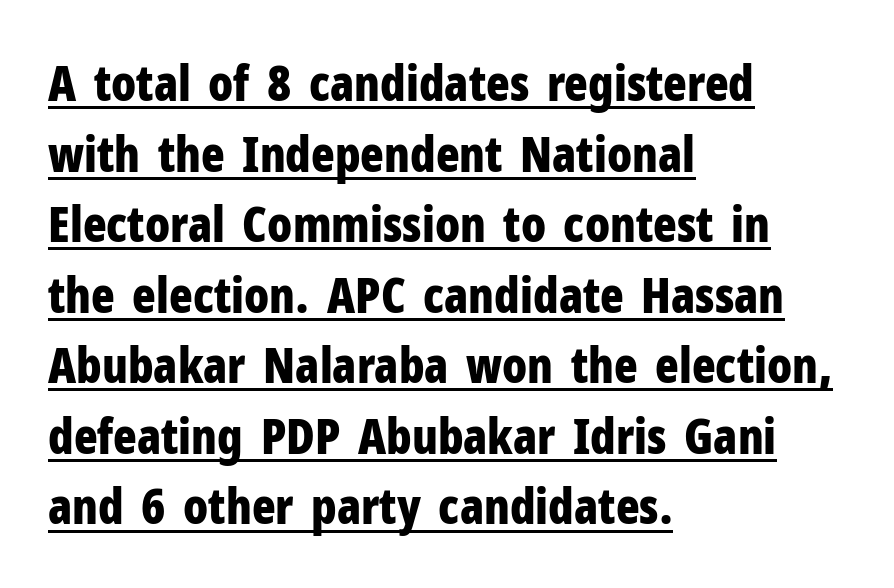
{"serif": "no", "italic": "no", "bold": "yes", "weight": "bold", "width": "condensed", "stroke_contrast": "low", "x_height": "medium", "monospaced": "no", "underline": "yes", "align": "left", "line_spacing": "normal", "line_spacing_ratio": 1.44, "letter_spacing": "normal", "letter_spacing_em": 0.0, "glyph_px": 49}
